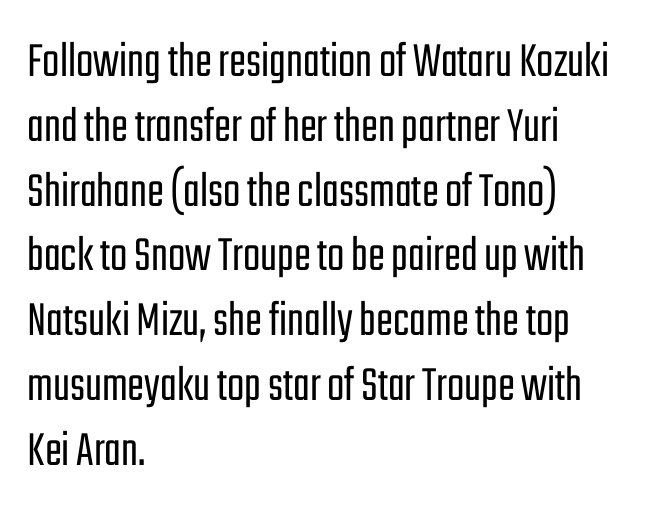
Counters stay open thanks to moderate or lighter strokes. Horizontally, the lines are justified to the leading edge only. Decoration check: the copy has no underline. Note the varied advance widths — an 'i' is clearly narrower than an 'm'. The lettering stays uniformly vertical, giving the passage a roman look. Serif or sans? Sans — the stroke terminals are bare.
